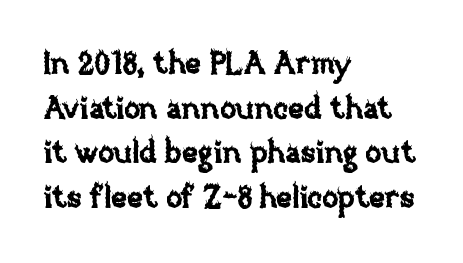
{"italic": "no", "width": "normal", "stroke_contrast": "low", "x_height": "large", "monospaced": "no", "underline": "no", "align": "left", "line_spacing": "normal", "line_spacing_ratio": 1.49, "letter_spacing": "normal", "letter_spacing_em": 0.0, "glyph_px": 30}
